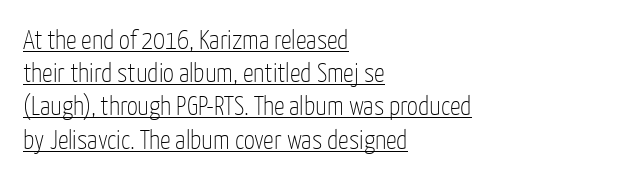
The typeface has the unassuming heft of standard copy or less. Leftover space on each line is placed entirely after the last word. Posture: straight, roman, zero tilt. Tracking here is standard; glyphs follow each other at the usual distance.
